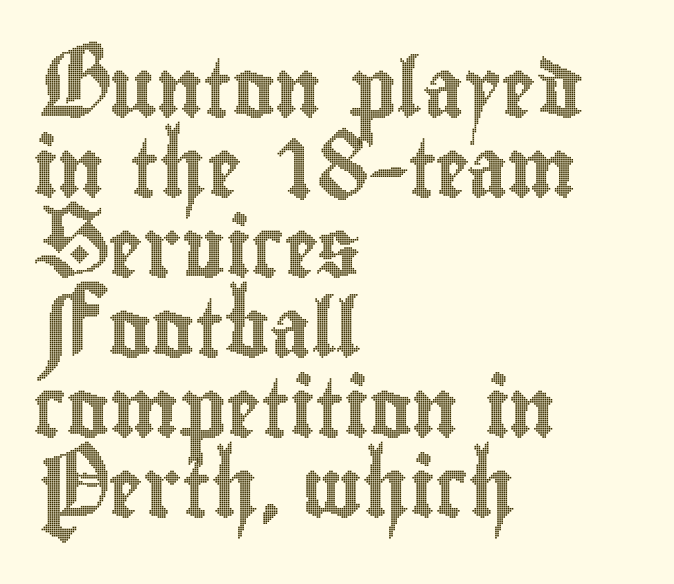
The passage is arranged the way most books set body copy — flush left. Clear beneath every line of the passage. Is the letter spacing exaggerated? No — it looks like the ordinary default. Think of a printed novel: that variable character pitch is what you see here. The letters stand straight up with perfectly vertical stems. One glance says typical: line gaps are just what's usual.
